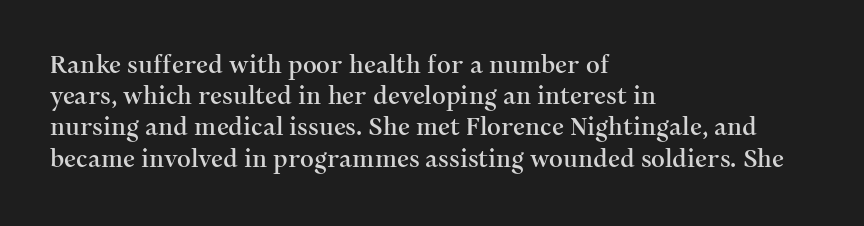
{"italic": "no", "underline": "no", "align": "left", "line_spacing": "normal", "line_spacing_ratio": 1.3, "letter_spacing": "normal", "letter_spacing_em": 0.0, "glyph_px": 24}
